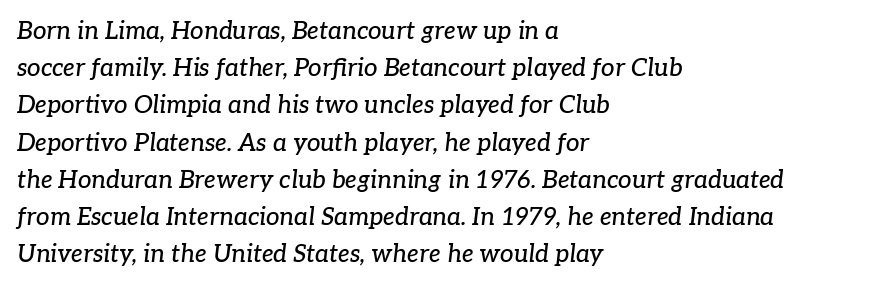
Q: Is the text italic (slanted)? A: Yes, it leans right by about 7 degrees.
Q: Is the text underlined? A: No.
Q: How is the paragraph aligned? A: Left-aligned.
Q: Is the spacing between letters normal or unusually wide? A: Normal.
Q: Is the spacing between lines tight, normal or loose? A: Normal.
